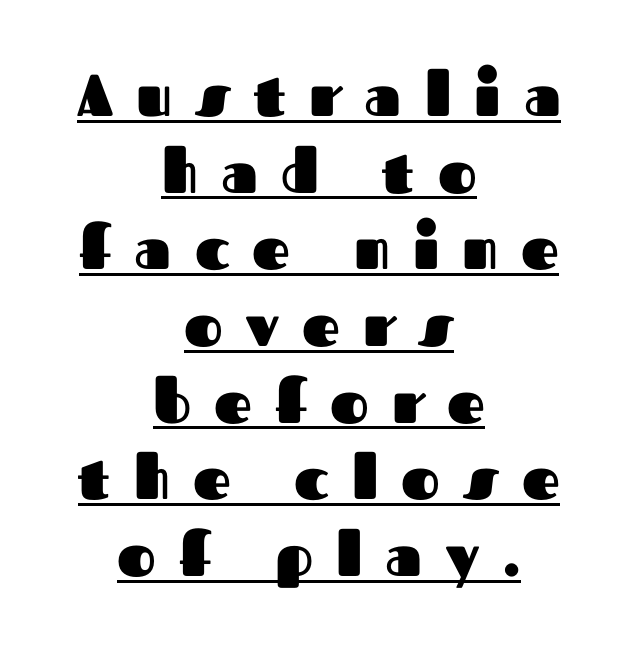
Q: Is the text bold? A: Yes.
Q: Is the text italic (slanted)? A: No, it is upright.
Q: Is the typeface a serif or a sans-serif typeface? A: Sans-serif.
Q: Is the text underlined? A: Yes.
Q: How is the paragraph aligned? A: Centered.
Q: Is the spacing between letters normal or unusually wide? A: Unusually wide.
Q: Is the spacing between lines tight, normal or loose? A: Normal.
Q: Width (condensed, normal, or wide)? A: Normal.
Q: Stroke contrast? A: Medium.
Q: x-height? A: Medium.
Q: Monospaced? A: No.
